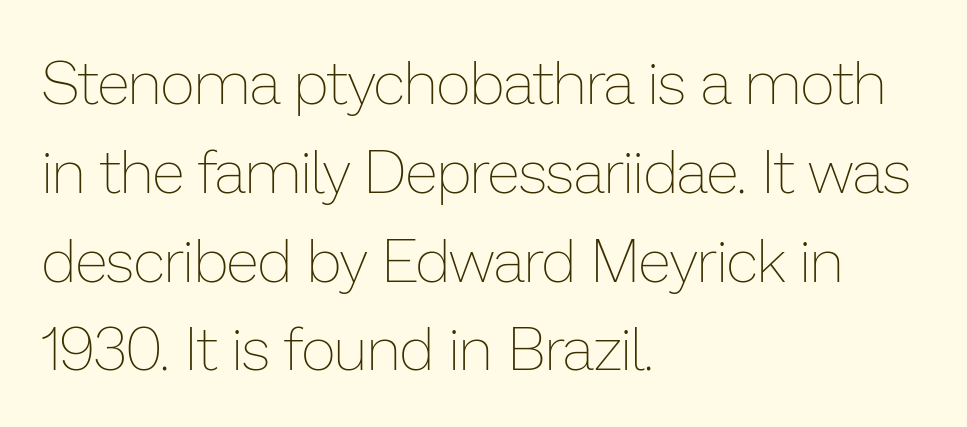
Q: Is the text bold? A: No.
Q: Is the text italic (slanted)? A: No, it is upright.
Q: Is the text underlined? A: No.
Q: How is the paragraph aligned? A: Left-aligned.
Q: Is the spacing between letters normal or unusually wide? A: Normal.
Q: Is the spacing between lines tight, normal or loose? A: Normal.
Q: Width (condensed, normal, or wide)? A: Normal.
Q: Stroke contrast? A: Low.
Q: x-height? A: Medium.
Q: Monospaced? A: No.
